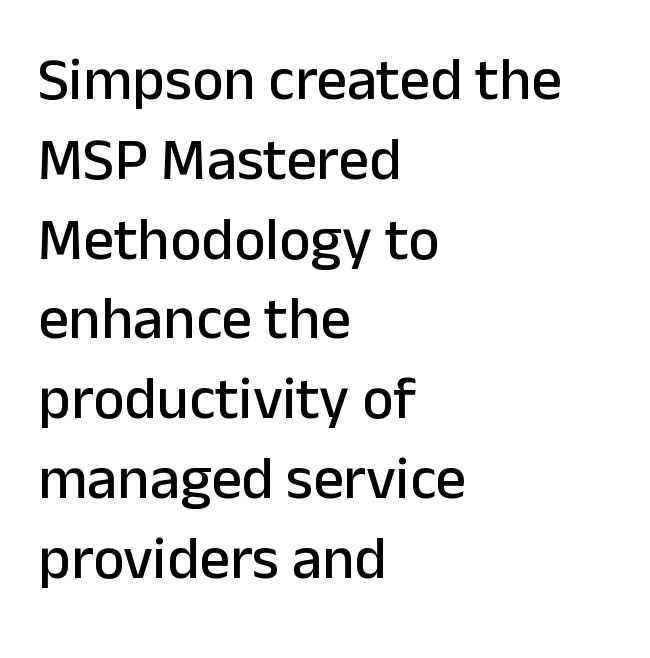
Q: Is the text italic (slanted)? A: No, it is upright.
Q: Is the typeface a serif or a sans-serif typeface? A: Sans-serif.
Q: Is the text underlined? A: No.
Q: How is the paragraph aligned? A: Left-aligned.
Q: Is the spacing between letters normal or unusually wide? A: Normal.
Q: Is the spacing between lines tight, normal or loose? A: Normal.
Q: Width (condensed, normal, or wide)? A: Normal.
Q: Stroke contrast? A: Low.
Q: x-height? A: Medium.
Q: Monospaced? A: No.
